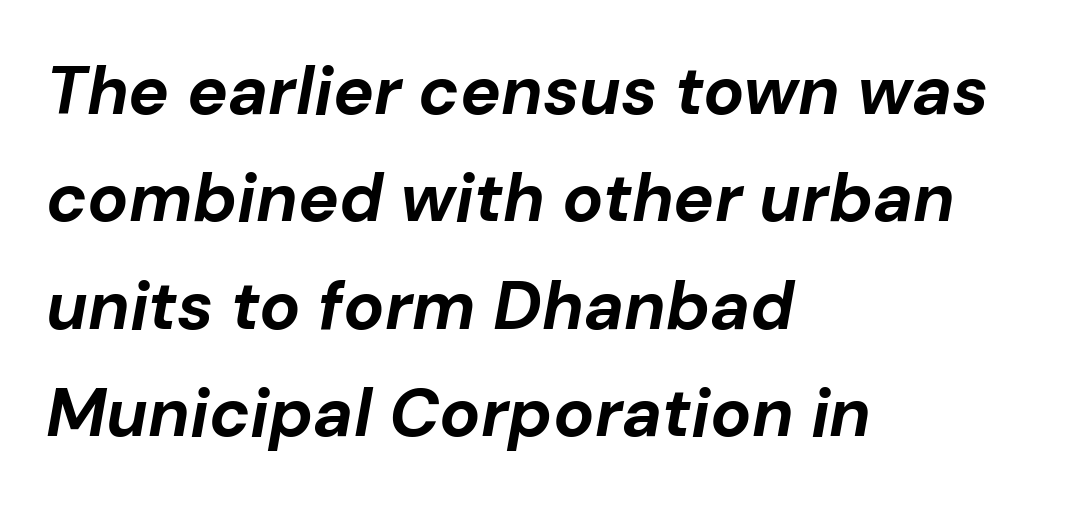
Q: Is the text bold? A: Yes.
Q: Is the text italic (slanted)? A: Yes, it leans right by about 10 degrees.
Q: Is the text underlined? A: No.
Q: How is the paragraph aligned? A: Left-aligned.
Q: Is the spacing between letters normal or unusually wide? A: Normal.
Q: Is the spacing between lines tight, normal or loose? A: Normal.
Q: Width (condensed, normal, or wide)? A: Normal.
Q: Stroke contrast? A: Low.
Q: x-height? A: Medium.
Q: Monospaced? A: No.
